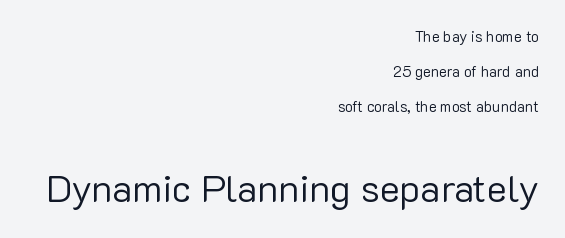
Words appear dense and cohesive because spacing is normal. The more generous point size was reserved for the lower chunk. Unmarked baselines from the first word to the last. Stroke terminals: plain, sans-serif. Proportional: the letters do not fall into vertical columns.
